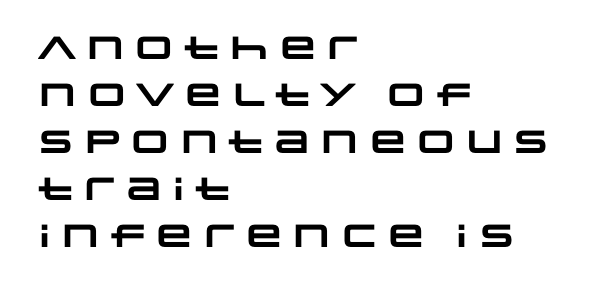
{"serif": "no", "bold": "yes", "weight": "heavy", "width": "wide", "stroke_contrast": "low", "x_height": "large", "monospaced": "no", "underline": "no", "align": "left", "line_spacing": "normal", "line_spacing_ratio": 1.47, "letter_spacing": "normal", "letter_spacing_em": 0.0, "glyph_px": 32}
